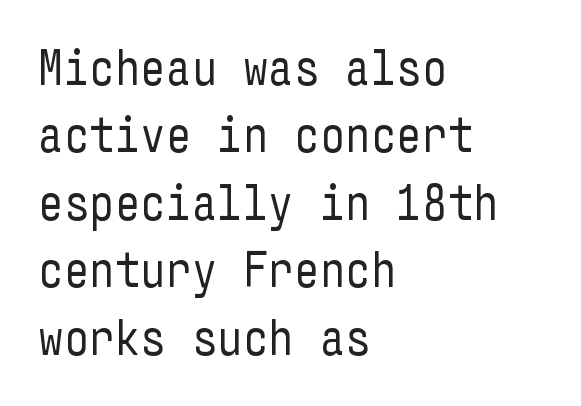
Layout note: lines flush left. Weight class: somewhere from thin through regular. The zone under the glyphs is completely vacant. The passage shown is typeset with a sans-serif family. You can tell it's not italic because the verticals are truly vertical.
